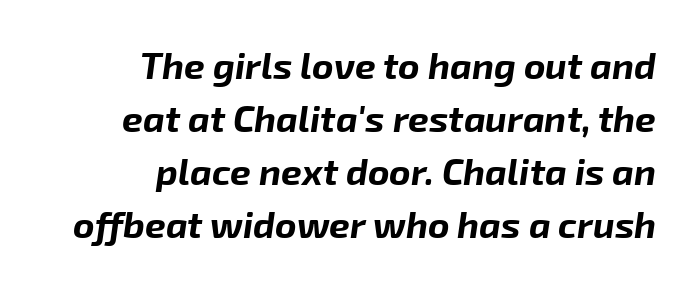
{"italic": "yes", "lean": "right", "slant_degrees": 8, "bold": "yes", "weight": "bold", "width": "normal", "stroke_contrast": "low", "x_height": "medium", "monospaced": "no", "underline": "no", "align": "right", "line_spacing": "normal", "line_spacing_ratio": 1.43, "letter_spacing": "normal", "letter_spacing_em": 0.0, "glyph_px": 37}
